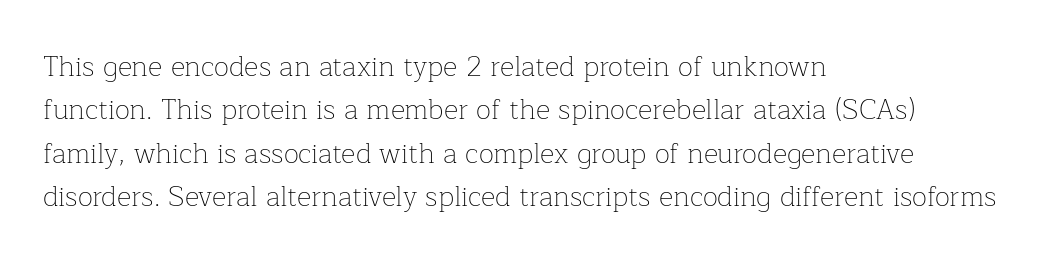
Q: Is the text bold? A: No.
Q: Is the text italic (slanted)? A: No, it is upright.
Q: Is the typeface a serif or a sans-serif typeface? A: Serif.
Q: Is the text underlined? A: No.
Q: How is the paragraph aligned? A: Left-aligned.
Q: Is the spacing between letters normal or unusually wide? A: Normal.
Q: Is the spacing between lines tight, normal or loose? A: Normal.
Q: Width (condensed, normal, or wide)? A: Normal.
Q: Stroke contrast? A: Low.
Q: x-height? A: Medium.
Q: Monospaced? A: No.
